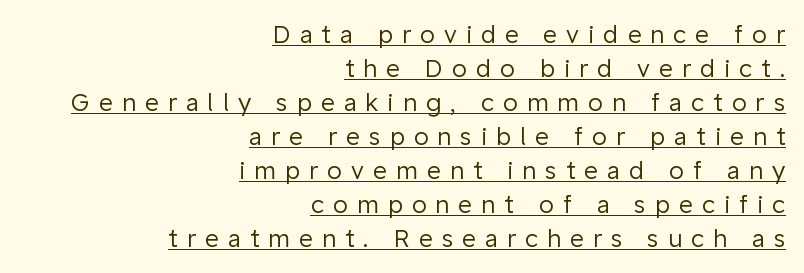
Q: Is the text bold? A: No.
Q: Is the text italic (slanted)? A: No, it is upright.
Q: Is the text underlined? A: Yes.
Q: How is the paragraph aligned? A: Right-aligned.
Q: Is the spacing between letters normal or unusually wide? A: Unusually wide.
Q: Is the spacing between lines tight, normal or loose? A: Normal.
